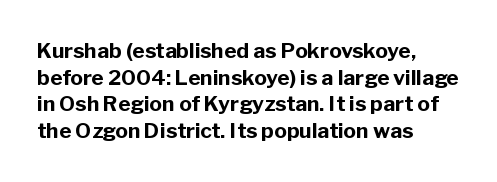
{"italic": "no", "bold": "yes", "underline": "no", "align": "left", "line_spacing": "normal", "line_spacing_ratio": 1.27, "letter_spacing": "normal", "letter_spacing_em": 0.0, "glyph_px": 21}
